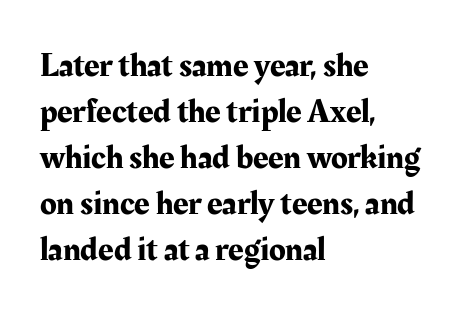
The image shows 34 px serif type, upright; set left-aligned, normal line spacing (1.35x), normal letter spacing, not underlined; medium stroke contrast and a medium x-height.
